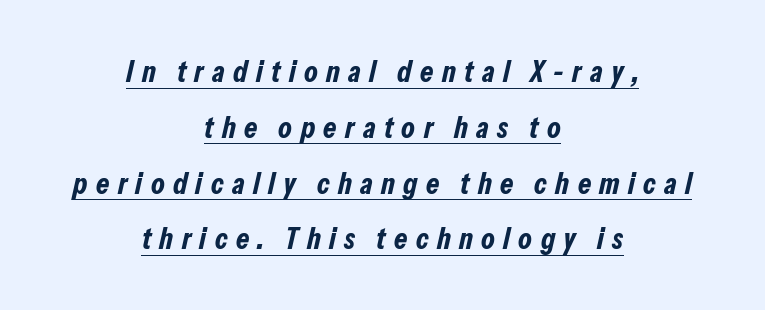
The image shows 30 px bold, condensed type, italic (leaning right); set centered, line spacing 1.86x, unusually wide letter spacing (+0.28 em), underlined; low stroke contrast and a medium x-height.
